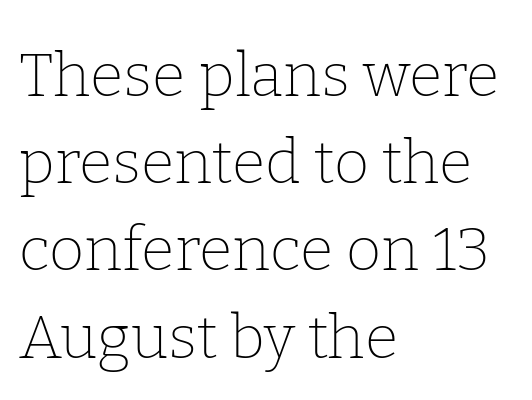
Q: Is the text bold? A: No.
Q: Is the text italic (slanted)? A: No, it is upright.
Q: Is the typeface a serif or a sans-serif typeface? A: Serif.
Q: Is the text underlined? A: No.
Q: How is the paragraph aligned? A: Left-aligned.
Q: Is the spacing between letters normal or unusually wide? A: Normal.
Q: Is the spacing between lines tight, normal or loose? A: Normal.
Q: Width (condensed, normal, or wide)? A: Normal.
Q: Stroke contrast? A: Low.
Q: x-height? A: Medium.
Q: Monospaced? A: No.
